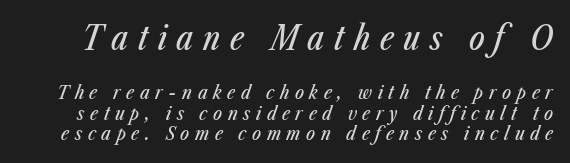
A student would notice the top passage is typeset larger than what follows. Is this a fixed-width face? No — the glyphs have proportional, varying widths. Check under the words: just untouched page. Between one letter and the next there's a generous, obvious gap. One glance says dense: line gaps are narrower than usual.
